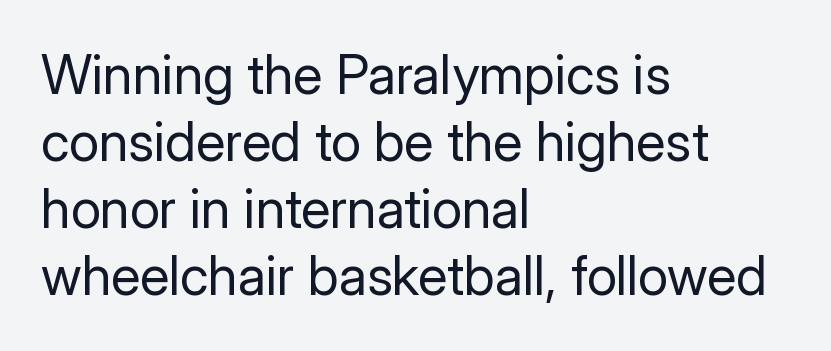
The image shows 54 px regular-weight sans-serif type, upright; set left-aligned, line spacing 1.24x, normal letter spacing, not underlined; low stroke contrast and a medium x-height.
